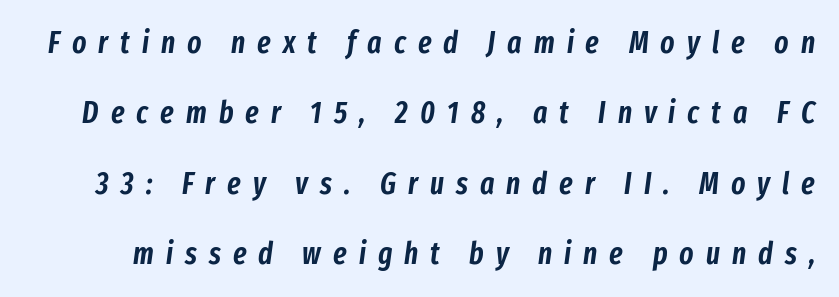
The area under the type is left untouched. The passage shown stacks its lines with a broad gap. Do the characters align in a grid? No, the font is proportional. Yep, that's italic — everything's leaning. Spacing between characters has been opened up far beyond the box default.
